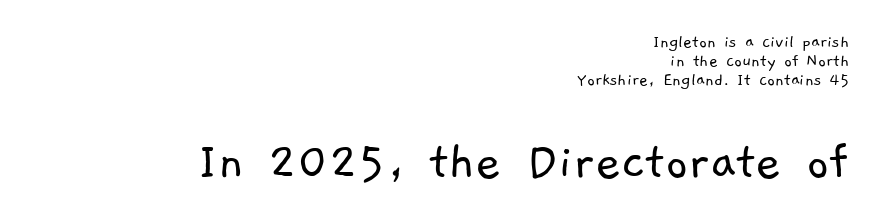
The letters advance in unequal steps, a hallmark of proportional type. Stroke thickness stays within the range of a standard reading face or lighter. The composition opens small and finishes big. What stands out about the letter spacing? Nothing — it is the standard amount. Are there feet on the stems? There aren't — it's a sans. Teacher's note: observe the even right margin — that is flush-right alignment.
